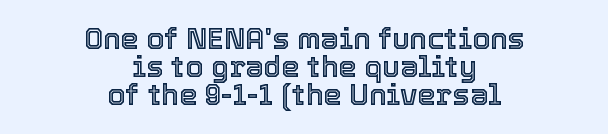
Caption: multi-line text, centered on the measure. Default kerning and tracking; the words read as compact shapes. Think of a printed novel: that variable character pitch is what you see here. Does the leading feel generous? Not at all — it's pinched. Decoration check: the copy has no underline.
